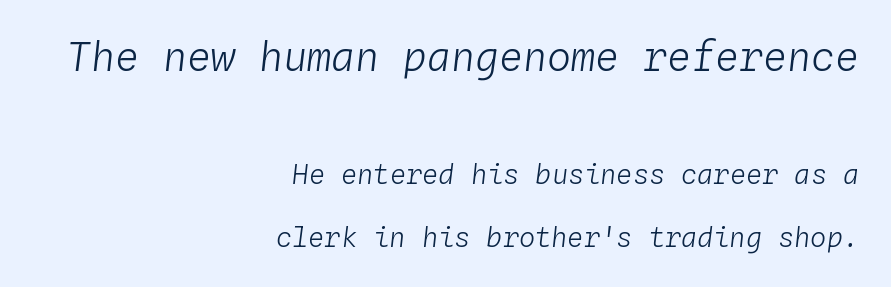
The image shows 40 px light type, italic (leaning right), monospaced; set right-aligned, loose line spacing (2.33x), normal letter spacing, not underlined; the first (top) block is 1.48x larger; low stroke contrast and a medium x-height.
